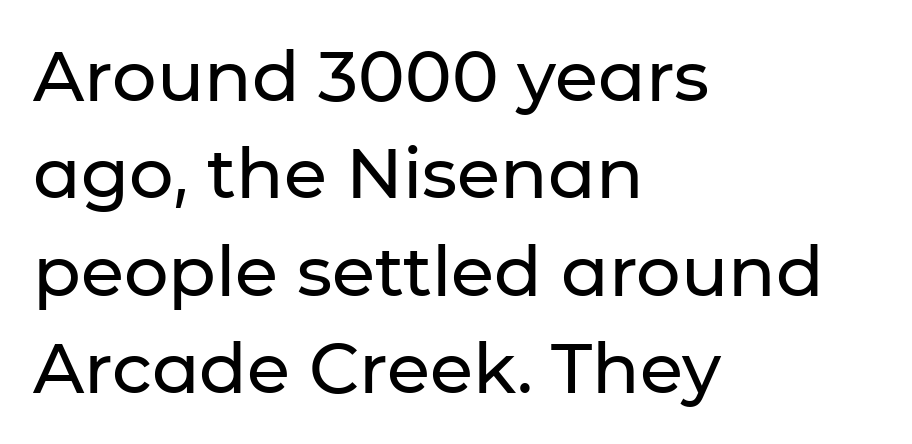
The image shows 70 px sans-serif type, upright; set left-aligned, normal line spacing (1.39x), normal letter spacing, not underlined; low stroke contrast and a medium x-height.
